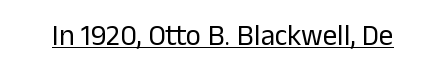
{"serif": "no", "italic": "no", "bold": "no", "weight": "regular", "width": "normal", "stroke_contrast": "low", "x_height": "medium", "monospaced": "no", "underline": "yes", "letter_spacing": "normal", "letter_spacing_em": 0.0, "glyph_px": 29}
